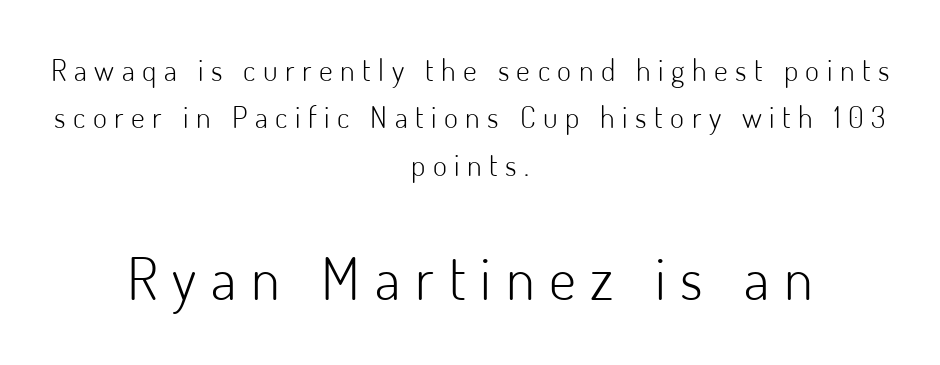
{"serif": "no", "italic": "no", "bold": "no", "weight": "light", "width": "normal", "stroke_contrast": "low", "x_height": "small", "monospaced": "no", "underline": "no", "align": "center", "line_spacing": "normal", "line_spacing_ratio": 1.58, "letter_spacing": "wide", "letter_spacing_em": 0.25, "larger_block": "second", "size_ratio": 1.97, "glyph_px": 59}
